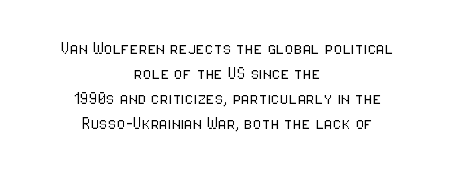
There is no visible air inserted between adjacent glyphs. The compositor balanced each line on the midline. Compared with a typical body face, this is equally light or lighter still. The typography opts for an upright posture over an oblique one. Any mark beneath the type? The region is blank.
